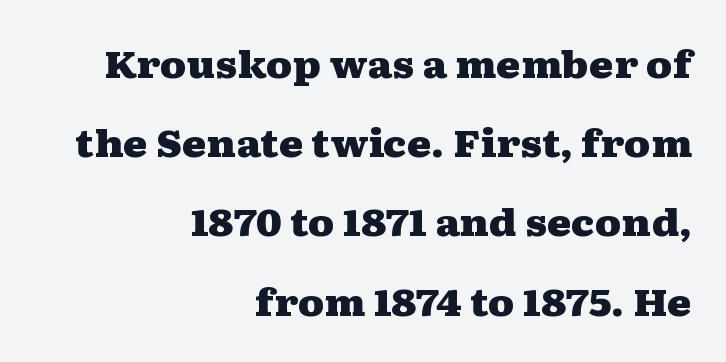
The image shows 37 px heavy, wide serif type, upright; set right-aligned, loose line spacing (2.14x), normal letter spacing, not underlined; medium stroke contrast and a medium x-height.
